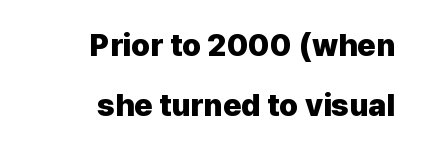
Anything drawn beneath the words? Only blank space. The lettering holds an erect, upright posture throughout. Each glyph is drawn with heavy, bold strokes. Successive baselines arrive slowly, with a big drop between each.
